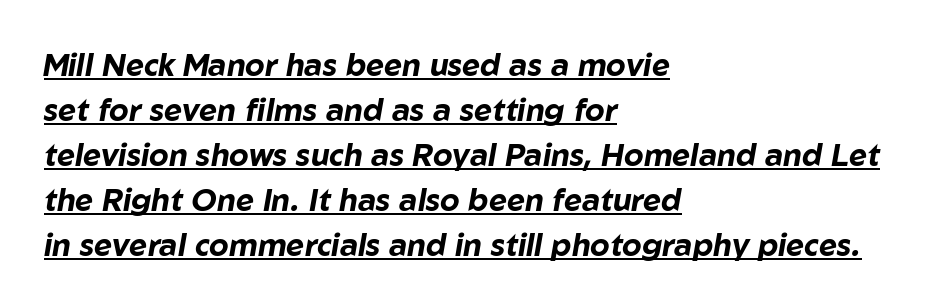
{"italic": "yes", "lean": "right", "slant_degrees": 10, "bold": "yes", "weight": "bold", "width": "normal", "stroke_contrast": "low", "x_height": "medium", "monospaced": "no", "underline": "yes", "align": "left", "line_spacing": "normal", "line_spacing_ratio": 1.45, "letter_spacing": "normal", "letter_spacing_em": 0.0, "glyph_px": 31}
